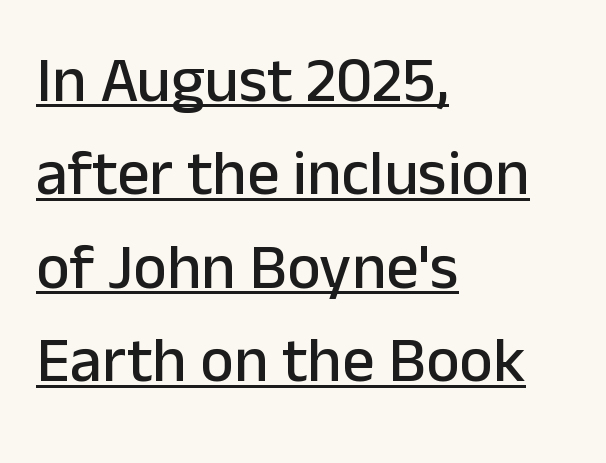
Q: Is the text italic (slanted)? A: No, it is upright.
Q: Is the typeface a serif or a sans-serif typeface? A: Sans-serif.
Q: Is the text underlined? A: Yes.
Q: How is the paragraph aligned? A: Left-aligned.
Q: Is the spacing between letters normal or unusually wide? A: Normal.
Q: Is the spacing between lines tight, normal or loose? A: Normal.
Q: Width (condensed, normal, or wide)? A: Normal.
Q: Stroke contrast? A: Low.
Q: x-height? A: Medium.
Q: Monospaced? A: No.
